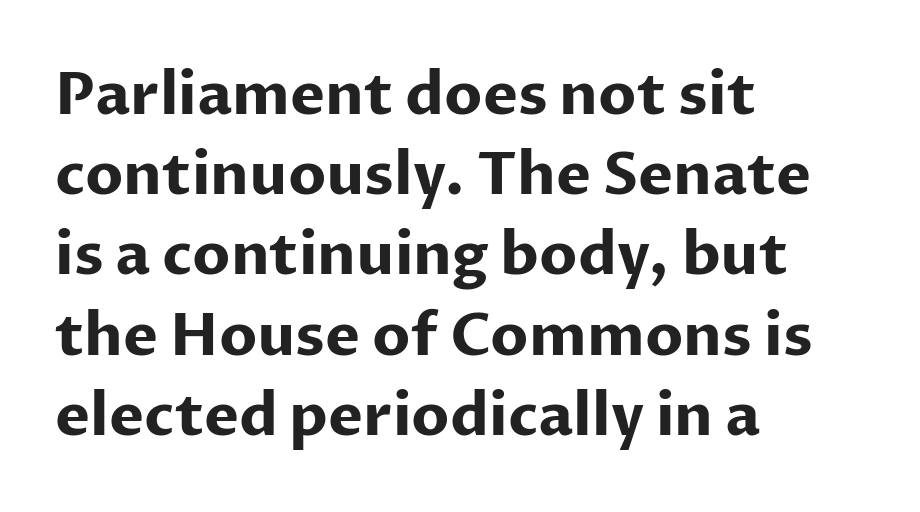
{"serif": "no", "italic": "no", "bold": "yes", "weight": "bold", "width": "normal", "stroke_contrast": "low", "x_height": "medium", "monospaced": "no", "underline": "no", "align": "left", "line_spacing": "normal", "line_spacing_ratio": 1.36, "letter_spacing": "normal", "letter_spacing_em": 0.0, "glyph_px": 59}
